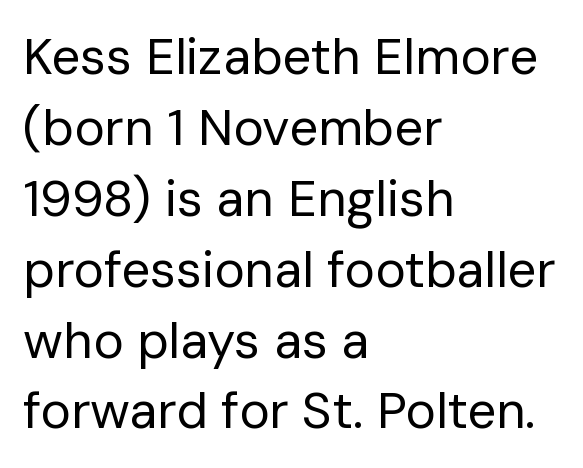
{"serif": "no", "italic": "no", "bold": "no", "weight": "regular", "width": "normal", "stroke_contrast": "low", "x_height": "medium", "monospaced": "no", "underline": "no", "align": "left", "line_spacing": "normal", "line_spacing_ratio": 1.39, "letter_spacing": "normal", "letter_spacing_em": 0.0, "glyph_px": 51}
